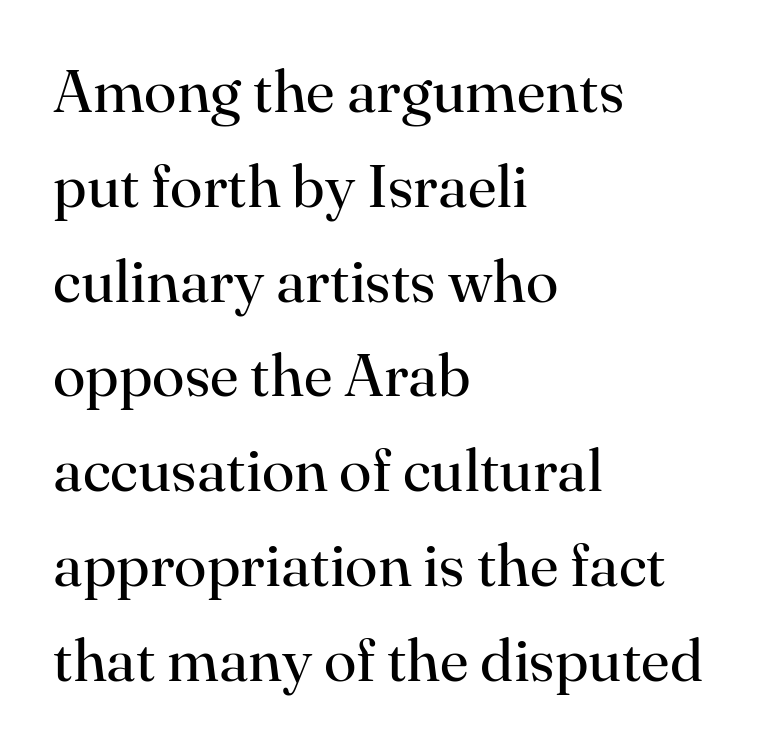
Q: Is the text bold? A: No.
Q: Is the text italic (slanted)? A: No, it is upright.
Q: Is the typeface a serif or a sans-serif typeface? A: Serif.
Q: Is the text underlined? A: No.
Q: How is the paragraph aligned? A: Left-aligned.
Q: Is the spacing between letters normal or unusually wide? A: Normal.
Q: Is the spacing between lines tight, normal or loose? A: Normal.
Q: Width (condensed, normal, or wide)? A: Normal.
Q: Stroke contrast? A: High.
Q: x-height? A: Small.
Q: Monospaced? A: No.
